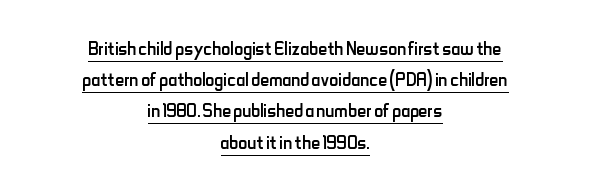
Q: Is the text bold? A: No.
Q: Is the text italic (slanted)? A: No, it is upright.
Q: Is the text underlined? A: Yes.
Q: How is the paragraph aligned? A: Centered.
Q: Is the spacing between letters normal or unusually wide? A: Normal.
Q: Is the spacing between lines tight, normal or loose? A: Normal.
